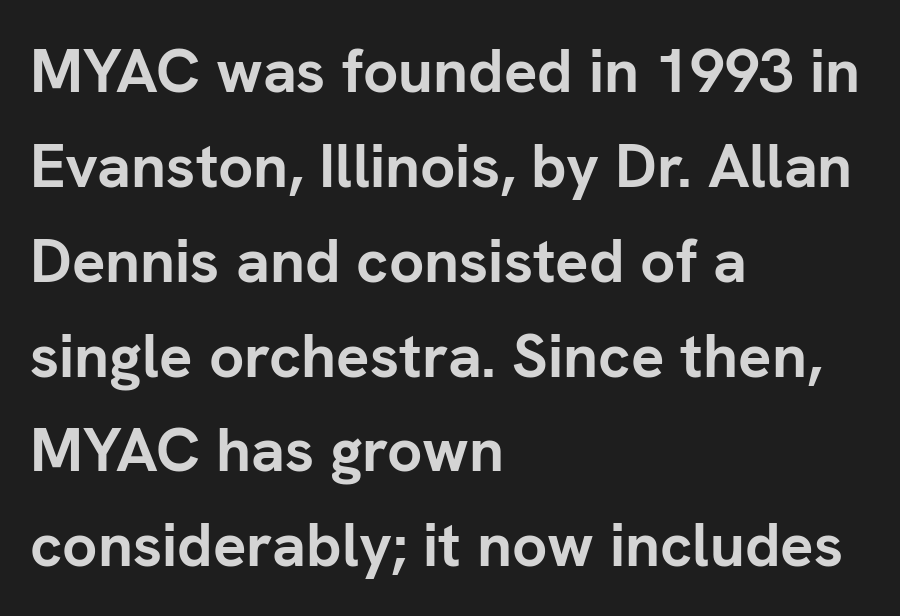
{"serif": "no", "italic": "no", "bold": "yes", "weight": "semibold", "width": "normal", "stroke_contrast": "low", "x_height": "medium", "monospaced": "no", "underline": "no", "align": "left", "line_spacing": "normal", "line_spacing_ratio": 1.53, "letter_spacing": "normal", "letter_spacing_em": 0.0, "glyph_px": 62}
